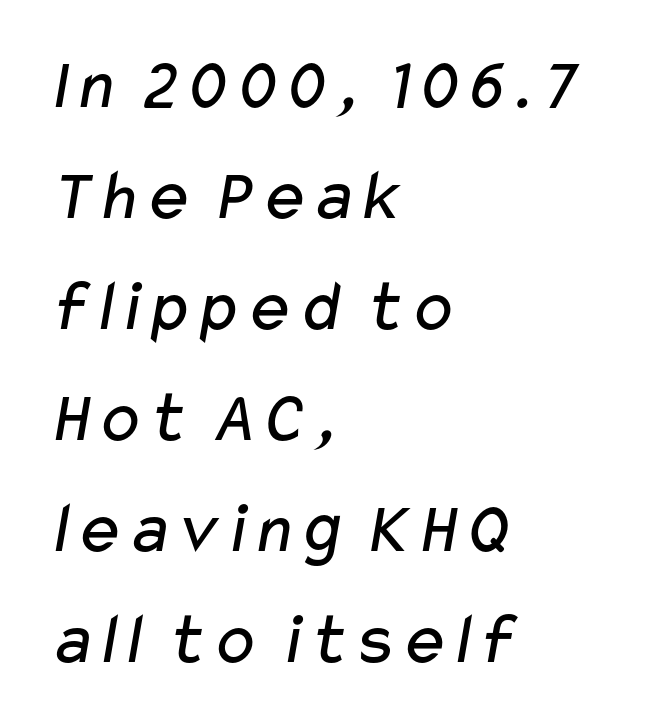
Spacing verdict: proportional, widths tailored to each character. Summary of weight: not heavy and not bold. In terms of leading, this rendering sits right in the middle. Letter spacing: default. The characters display no serif detailing; their extremities are plain. The passage is arranged the way most books set body copy — flush left.
